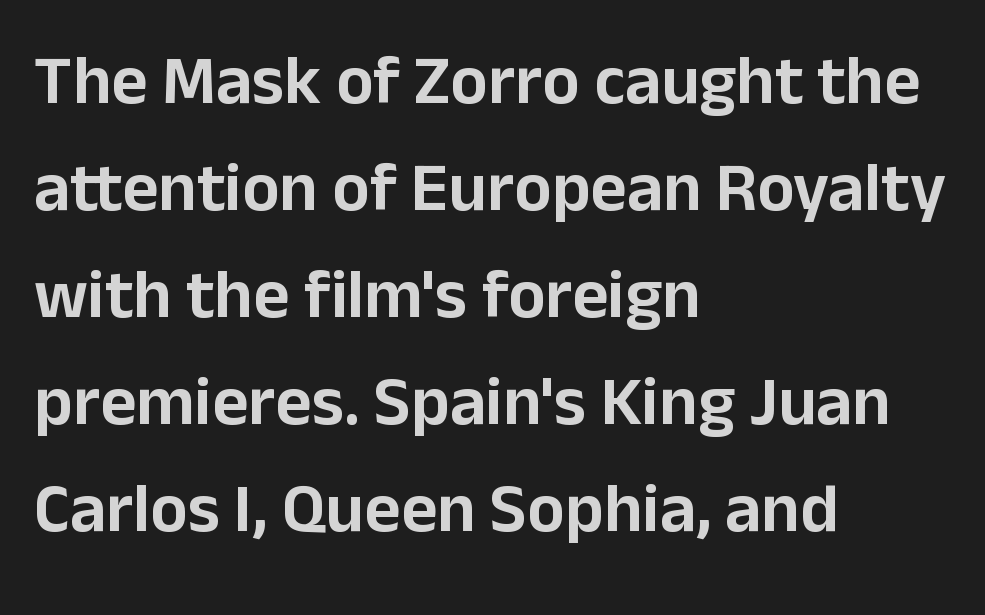
Horizontally, the lines are justified to the leading edge only. Clear beneath every line of the passage. Italic? Not at all — the glyphs are vertical. What's the leading like? Ordinary, nothing unusual. Characters follow at the spacing the type designer built in. The typeface chosen for these lines omits serifs.
